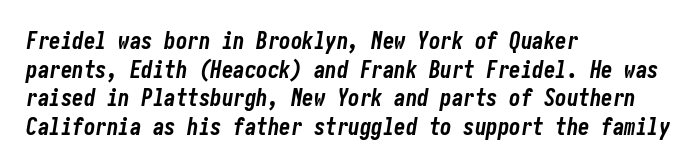
The image shows 23 px bold type, italic (leaning right); set left-aligned, line spacing 1.24x, normal letter spacing, not underlined.
